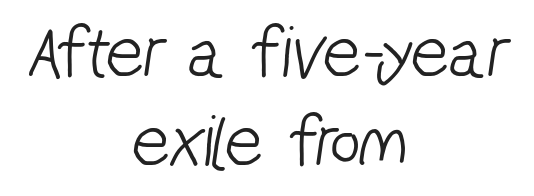
Classification — sans serif. The face used here is proportionally spaced, like ordinary book or web type. The lines in this sample share a center point and differ in where they start and stop. Glance below the letters and you will spot only blank space. The horizontal fit of the characters is conventional and even. This reads as an unemphasized weight, regular at the heaviest.
